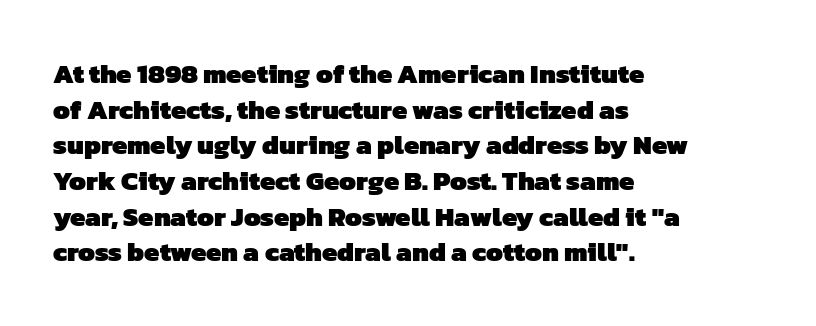
{"bold": "yes", "underline": "no", "align": "left", "line_spacing": "normal", "line_spacing_ratio": 1.32, "letter_spacing": "normal", "letter_spacing_em": 0.0, "glyph_px": 27}
